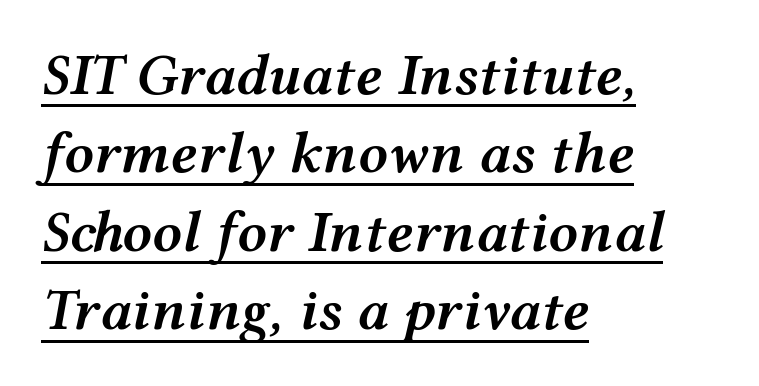
Q: Is the text bold? A: Semi-bold.
Q: Is the text italic (slanted)? A: Yes, it leans right by about 12 degrees.
Q: Is the text underlined? A: Yes.
Q: How is the paragraph aligned? A: Left-aligned.
Q: Is the spacing between letters normal or unusually wide? A: Normal.
Q: Is the spacing between lines tight, normal or loose? A: Normal.
Q: Width (condensed, normal, or wide)? A: Wide.
Q: Stroke contrast? A: Medium.
Q: x-height? A: Medium.
Q: Monospaced? A: No.
